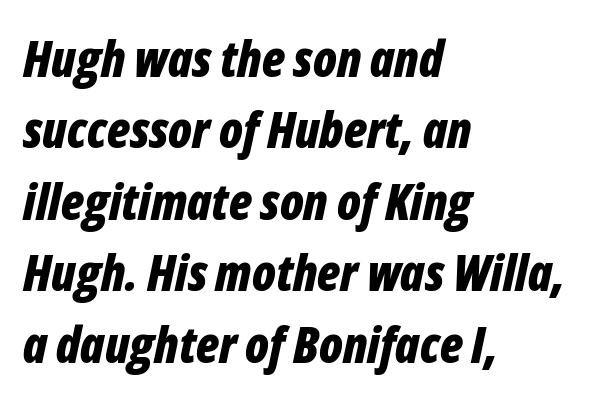
Compared with an ordinary text face, these strokes are far heavier — a full bold. The passage shown is typed in a proportional face where columns would drift. Nothing unusual about the tracking: characters are spaced as the font intends. Beneath every word, the page is bare. Compared with typical paragraphs, the rows here are spaced about the same.
